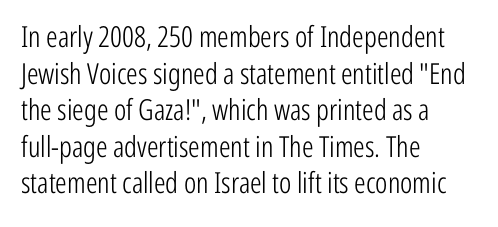
The image shows 29 px light, condensed sans-serif type, upright; set left-aligned, normal line spacing (1.26x), normal letter spacing, not underlined; low stroke contrast and a medium x-height.
